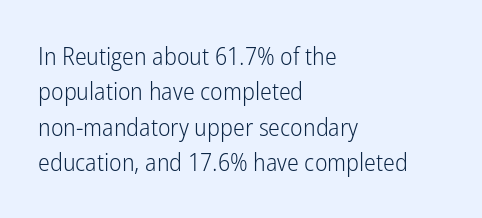
Plain, unruled lines of type. Is the type heavy? It reads as light-to-regular instead. Interline gaps are of average width in this sample. In terms of posture, this sample is upright. These lines are set flush left with a ragged right edge. Nothing unusual about the tracking: characters are spaced as the font intends.
